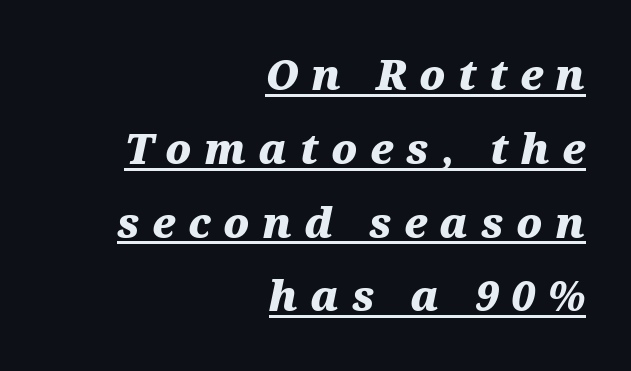
Q: Is the text bold? A: Yes.
Q: Is the text italic (slanted)? A: Yes, it leans right by about 12 degrees.
Q: Is the text underlined? A: Yes.
Q: How is the paragraph aligned? A: Right-aligned.
Q: Is the spacing between letters normal or unusually wide? A: Unusually wide.
Q: Width (condensed, normal, or wide)? A: Wide.
Q: Stroke contrast? A: Medium.
Q: x-height? A: Medium.
Q: Monospaced? A: No.
